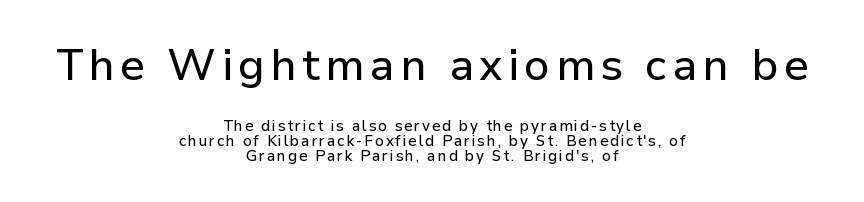
Leftover space on each line is divided equally before and after the words. The typography opts for an upright posture over an oblique one. Cramped leading. The rendering shows plain stroke endings on the letterforms — a sans-serif design. Scale decreases going downward across the two blocks. This sample has the flowing, uneven cadence of proportional lettering.
